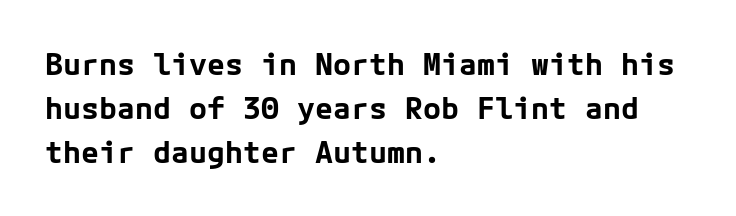
Q: Is the text bold? A: Yes.
Q: Is the text italic (slanted)? A: No, it is upright.
Q: Is the typeface a serif or a sans-serif typeface? A: Sans-serif.
Q: Is the text underlined? A: No.
Q: How is the paragraph aligned? A: Left-aligned.
Q: Is the spacing between letters normal or unusually wide? A: Normal.
Q: Is the spacing between lines tight, normal or loose? A: Normal.
Q: Width (condensed, normal, or wide)? A: Normal.
Q: Stroke contrast? A: Low.
Q: x-height? A: Medium.
